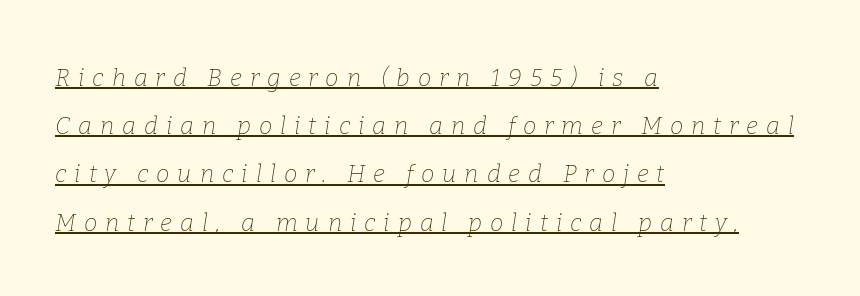
This is not heavy type; no bold has been used. There is plenty of visible air inserted between adjacent glyphs. Notice how a bar underscores the lettering throughout. Vertical spacing — loose.
